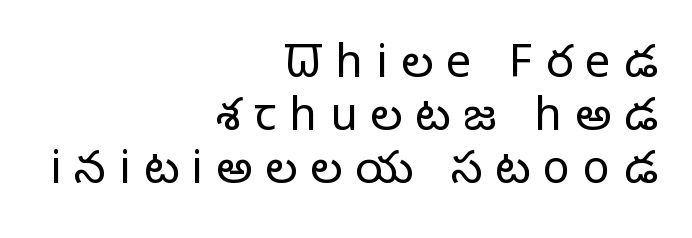
{"serif": "no", "italic": "no", "bold": "no", "weight": "light", "width": "normal", "stroke_contrast": "low", "x_height": "medium", "monospaced": "no", "underline": "no", "align": "right", "line_spacing_ratio": 1.18, "letter_spacing": "wide", "letter_spacing_em": 0.29, "glyph_px": 45}
